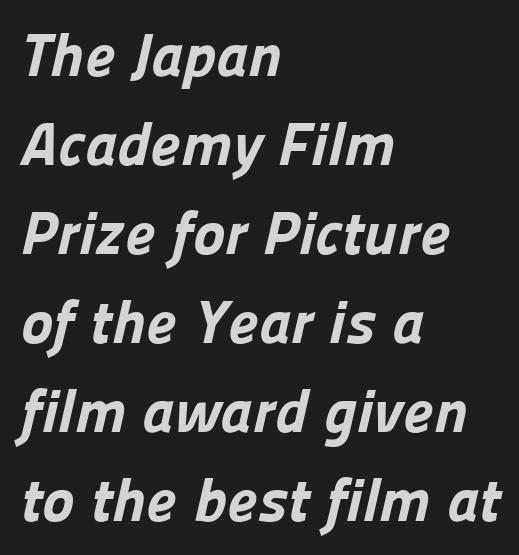
{"serif": "no", "bold": "yes", "weight": "bold", "width": "normal", "stroke_contrast": "low", "x_height": "medium", "monospaced": "no", "underline": "no", "align": "left", "line_spacing": "normal", "line_spacing_ratio": 1.46, "letter_spacing": "normal", "letter_spacing_em": 0.0, "glyph_px": 61}
